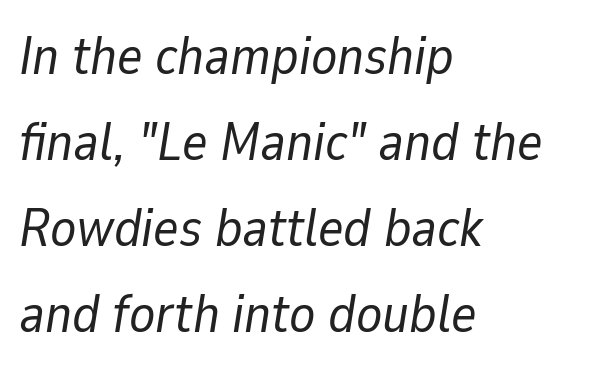
The image shows 54 px regular-weight type, italic (leaning right); set left-aligned, normal line spacing (1.59x), normal letter spacing, not underlined; low stroke contrast and a medium x-height.
